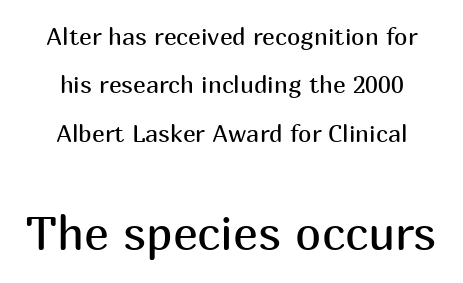
The passage shown is typeset with a sans-serif family. The later block is typeset at a bigger size than the earlier block. No heavy texture on the line: the type isn't bold. Caption: standard tracking, unaltered. Does the copy run flush right? No — it is centered line by line.
